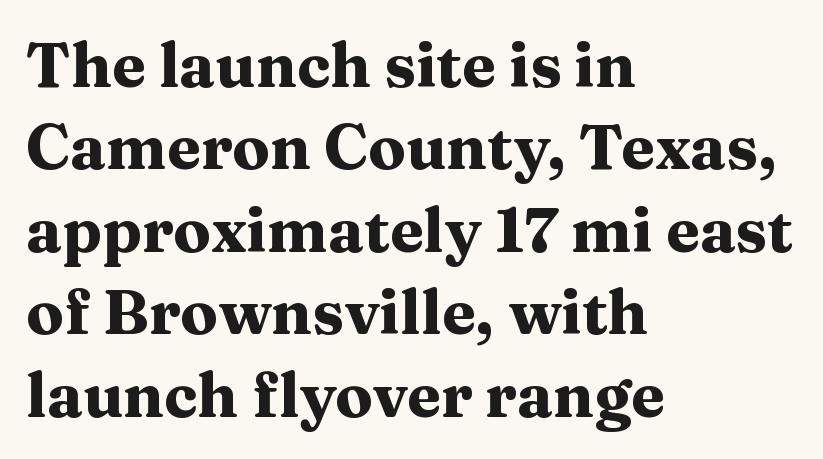
The image shows 62 px heavy, wide serif type, upright; set left-aligned, normal line spacing (1.33x), normal letter spacing, not underlined; medium stroke contrast and a medium x-height.
